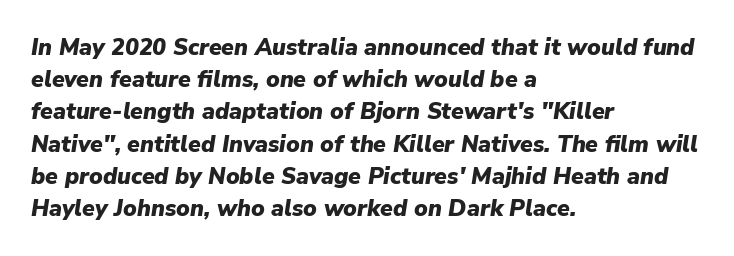
{"italic": "yes", "lean": "right", "slant_degrees": 9, "bold": "yes", "underline": "no", "align": "left", "line_spacing": "normal", "line_spacing_ratio": 1.4, "letter_spacing": "normal", "letter_spacing_em": 0.0, "glyph_px": 23}
